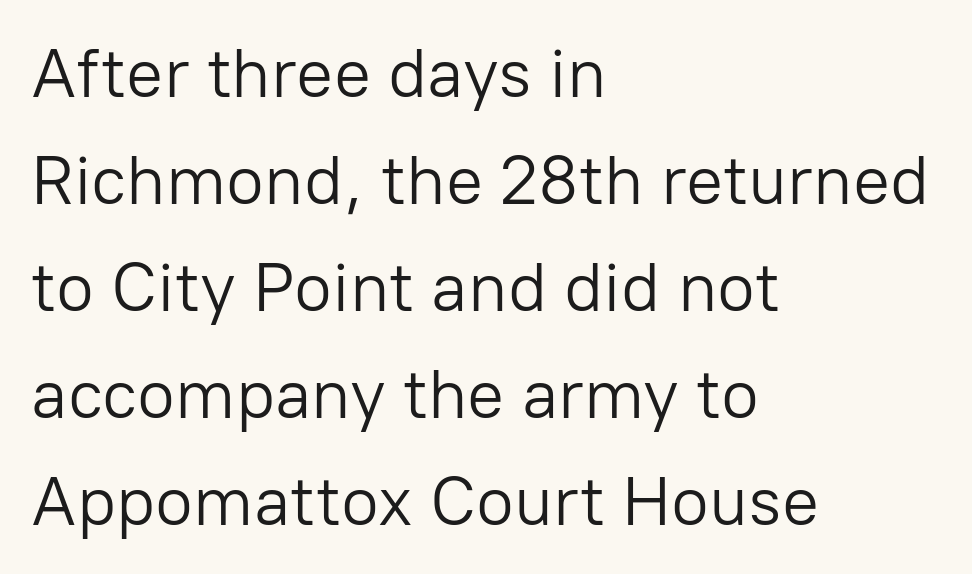
No italicization has been applied; the sample stays upright. Has an underline been added? It has not. Regarding serifs, this sample does without them. The paragraph has a hard left edge and a soft right edge. This sample has the flowing, uneven cadence of proportional lettering.
